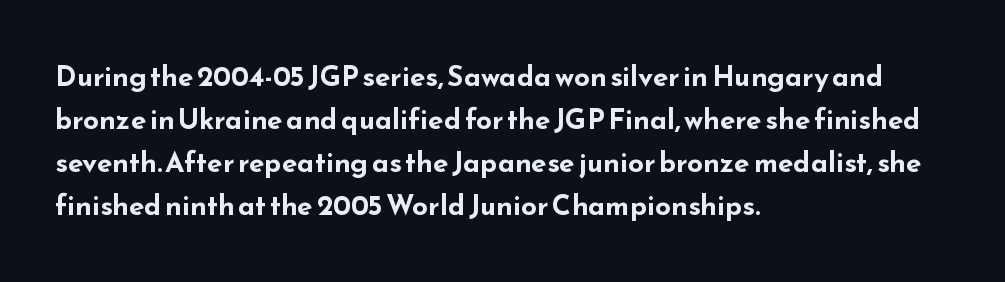
The image shows 28 px bold, wide sans-serif type, upright; set left-aligned, normal line spacing (1.53x), normal letter spacing, not underlined; low stroke contrast and a small x-height.
